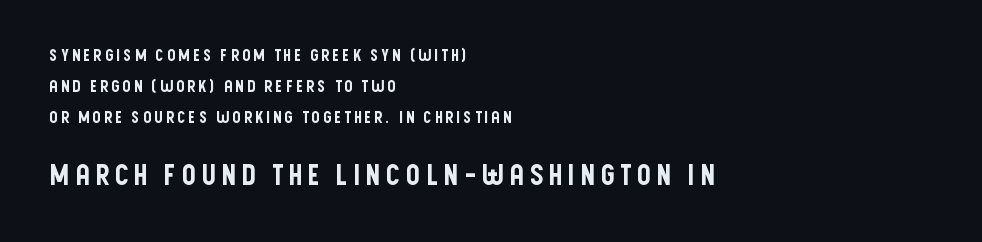
Serif or sans? Sans — the stroke terminals are bare. Proportional: the letters do not fall into vertical columns. A typesetter would mark this as roman, not italic. Which margin do the lines hug? The left one — the right edge is uneven.
